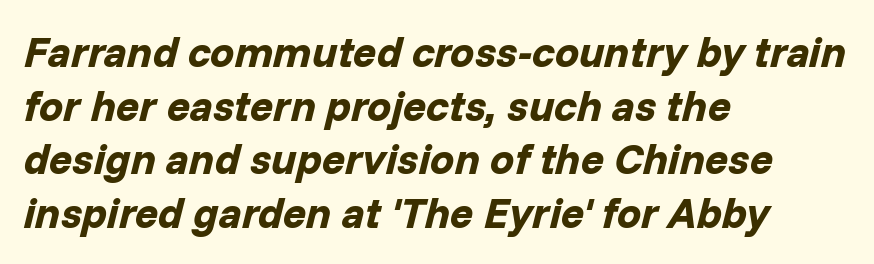
{"italic": "yes", "lean": "right", "slant_degrees": 14, "bold": "yes", "weight": "bold", "width": "normal", "stroke_contrast": "low", "x_height": "medium", "monospaced": "no", "underline": "no", "align": "left", "line_spacing": "normal", "line_spacing_ratio": 1.25, "letter_spacing": "normal", "letter_spacing_em": 0.0, "glyph_px": 43}
